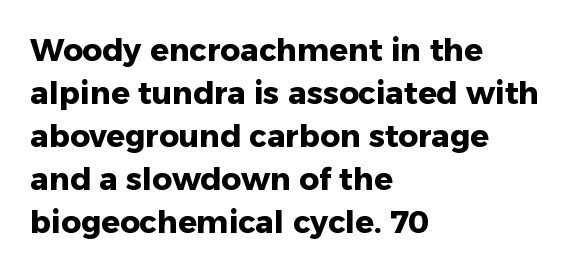
The image shows 31 px heavy sans-serif type, upright; set left-aligned, normal line spacing (1.39x), normal letter spacing, not underlined; low stroke contrast and a medium x-height.
